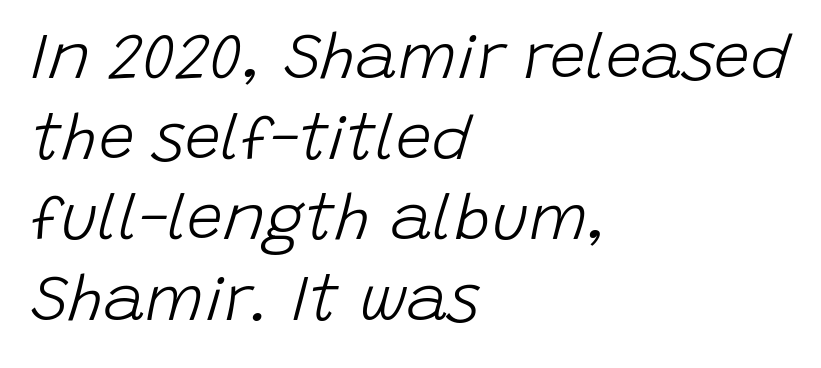
The image shows 64 px light type, italic (leaning right); set left-aligned, normal line spacing (1.26x), normal letter spacing, not underlined; low stroke contrast and a large x-height.
